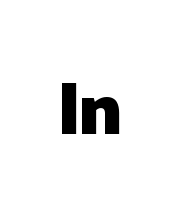
{"serif": "no", "italic": "no", "bold": "yes", "weight": "heavy", "width": "normal", "stroke_contrast": "low", "x_height": "medium", "monospaced": "no", "underline": "no", "letter_spacing": "normal", "letter_spacing_em": 0.0, "glyph_px": 69}
